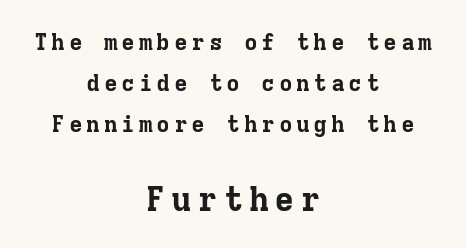
Q: Is the text bold? A: Yes.
Q: Is the text italic (slanted)? A: No, it is upright.
Q: Is the typeface a serif or a sans-serif typeface? A: Serif.
Q: Is the text underlined? A: No.
Q: How is the paragraph aligned? A: Centered.
Q: Which block of text is set in a larger size, the first (top) or the second (bottom)? A: The second (bottom) one.
Q: Width (condensed, normal, or wide)? A: Normal.
Q: Stroke contrast? A: Low.
Q: x-height? A: Medium.
Q: Monospaced? A: Yes.
